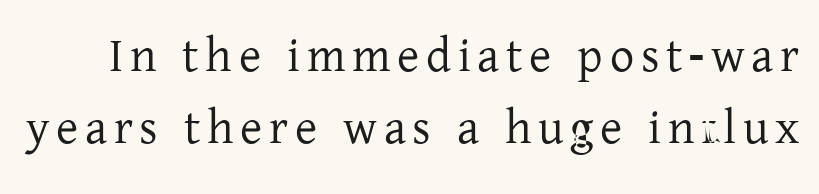
The image shows 48 px serif type, upright; set normal line spacing (1.5x), not underlined; low stroke contrast and a medium x-height.
